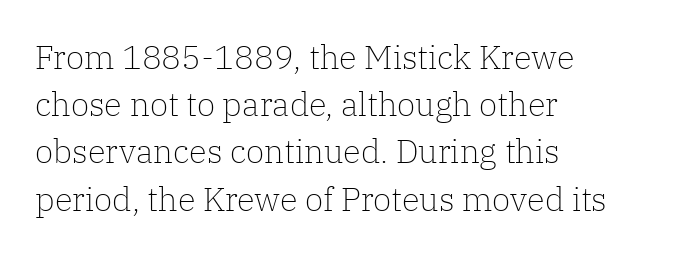
Notice how the passage keeps a crisp vertical edge on the left only. The font family rendered here belongs to the serif group. Summary of weight: not heavy and not bold. The axis of the letterforms is exactly vertical.
